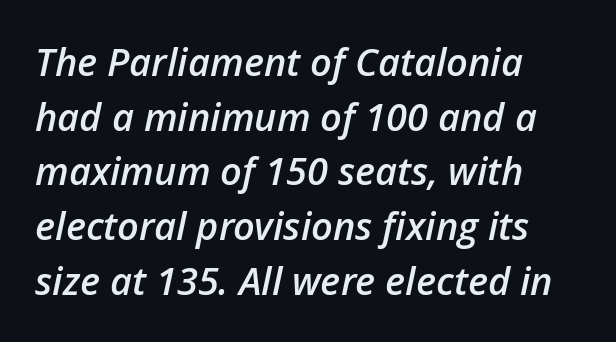
You can tell it's italic because the verticals aren't actually vertical. The passage shown is typed in a proportional face where columns would drift. You could call the tracking neutral — neither tight nor loose. Line beginnings align vertically; line endings do not. The zone under the glyphs is completely vacant. Line spacing here is normal.
